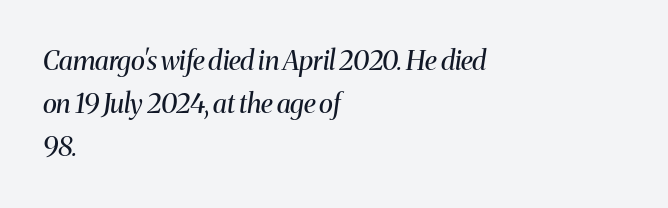
Q: Is the text bold? A: No.
Q: Is the text italic (slanted)? A: Yes, it leans right by about 8 degrees.
Q: Is the text underlined? A: No.
Q: How is the paragraph aligned? A: Left-aligned.
Q: Is the spacing between letters normal or unusually wide? A: Normal.
Q: Is the spacing between lines tight, normal or loose? A: Normal.
